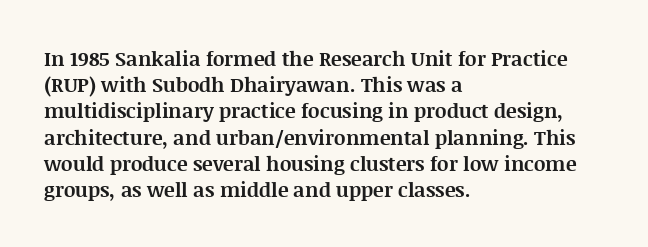
The image shows 20 px bold type, upright; set left-aligned, normal line spacing (1.31x), normal letter spacing, not underlined.
